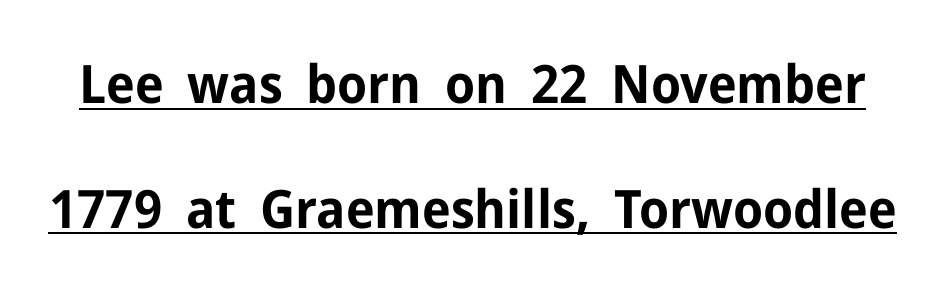
Q: Is the text bold? A: Yes.
Q: Is the text italic (slanted)? A: No, it is upright.
Q: Is the typeface a serif or a sans-serif typeface? A: Sans-serif.
Q: Is the text underlined? A: Yes.
Q: Is the spacing between letters normal or unusually wide? A: Normal.
Q: Is the spacing between lines tight, normal or loose? A: Loose.
Q: Width (condensed, normal, or wide)? A: Normal.
Q: Stroke contrast? A: Low.
Q: x-height? A: Medium.
Q: Monospaced? A: No.
